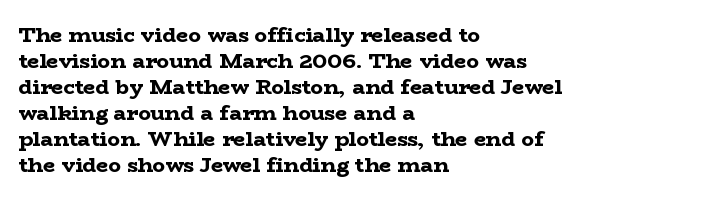
The image shows 21 px bold type, upright; set left-aligned, line spacing 1.24x, normal letter spacing, not underlined.
